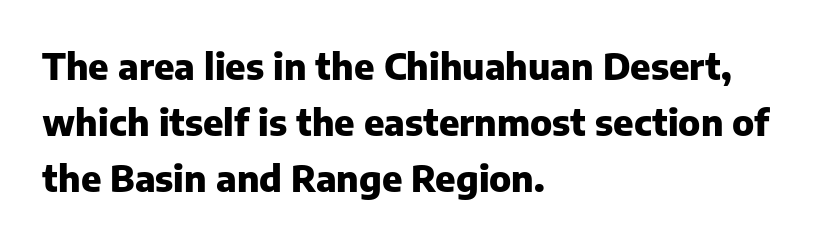
{"serif": "no", "italic": "no", "bold": "yes", "weight": "heavy", "width": "normal", "stroke_contrast": "low", "x_height": "medium", "monospaced": "no", "underline": "no", "align": "left", "line_spacing": "normal", "line_spacing_ratio": 1.55, "letter_spacing": "normal", "letter_spacing_em": 0.0, "glyph_px": 36}
